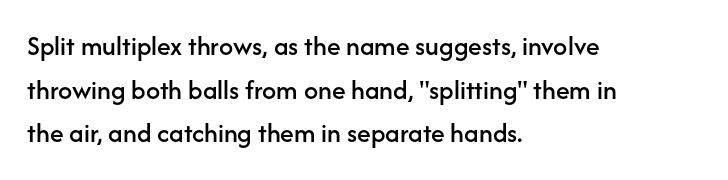
Unmarked baselines from the first word to the last. Honestly, the row spacing looks completely unremarkable. Notice how the passage keeps a crisp vertical edge on the left only. The horizontal fit of the characters is conventional and even. No italicization has been applied; the sample stays upright.
